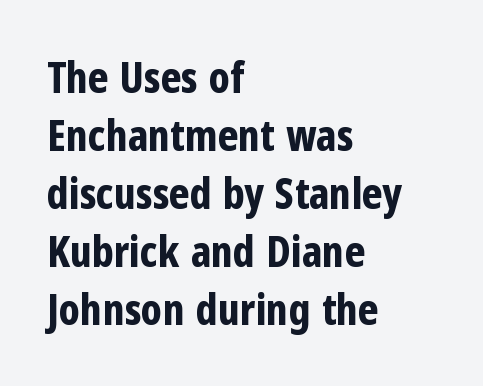
{"serif": "no", "italic": "no", "bold": "yes", "weight": "bold", "width": "condensed", "stroke_contrast": "low", "x_height": "medium", "monospaced": "no", "underline": "no", "align": "left", "line_spacing": "normal", "line_spacing_ratio": 1.35, "letter_spacing": "normal", "letter_spacing_em": 0.0, "glyph_px": 43}
